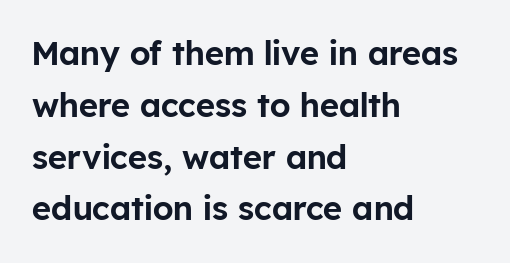
The image shows 33 px sans-serif type, upright; set left-aligned, normal line spacing (1.57x), normal letter spacing, not underlined; low stroke contrast and a medium x-height.
